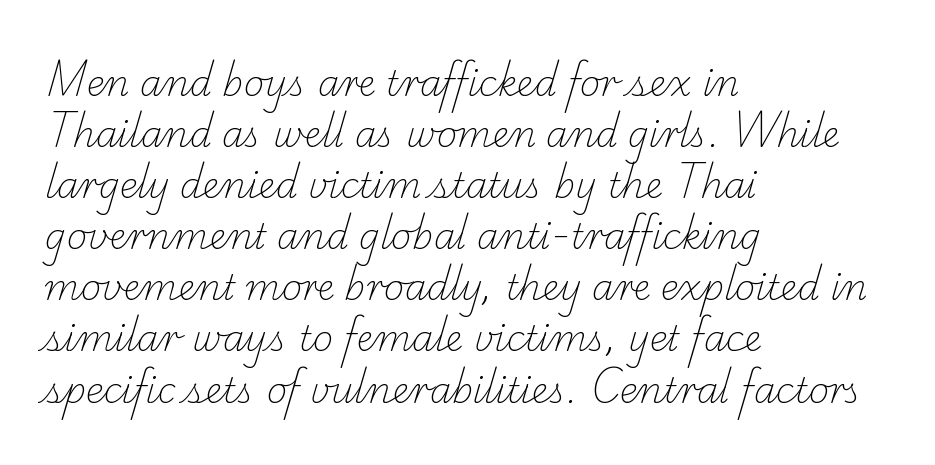
Q: Is the text bold? A: No.
Q: Is the typeface a serif or a sans-serif typeface? A: Serif.
Q: Is the text underlined? A: No.
Q: How is the paragraph aligned? A: Left-aligned.
Q: Is the spacing between letters normal or unusually wide? A: Normal.
Q: Is the spacing between lines tight, normal or loose? A: Normal.
Q: Width (condensed, normal, or wide)? A: Normal.
Q: Stroke contrast? A: Low.
Q: x-height? A: Small.
Q: Monospaced? A: No.
